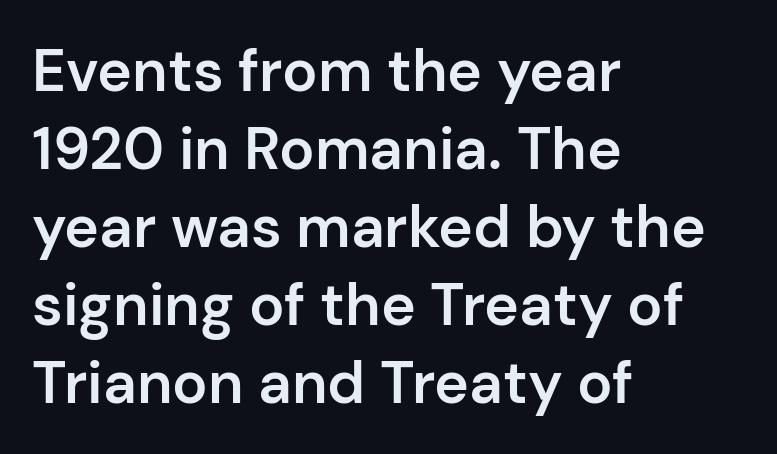
{"serif": "no", "italic": "no", "bold": "semi", "weight": "semibold", "width": "normal", "stroke_contrast": "low", "x_height": "medium", "monospaced": "no", "underline": "no", "align": "left", "line_spacing": "normal", "line_spacing_ratio": 1.32, "letter_spacing": "normal", "letter_spacing_em": 0.0, "glyph_px": 59}
